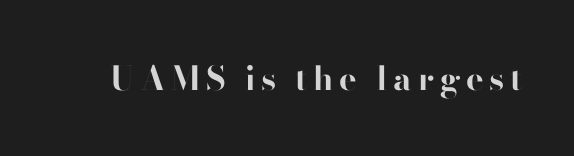
Q: Is the text bold? A: Yes.
Q: Is the text italic (slanted)? A: No, it is upright.
Q: Is the typeface a serif or a sans-serif typeface? A: Sans-serif.
Q: Is the text underlined? A: No.
Q: Width (condensed, normal, or wide)? A: Normal.
Q: Stroke contrast? A: High.
Q: x-height? A: Small.
Q: Monospaced? A: No.
